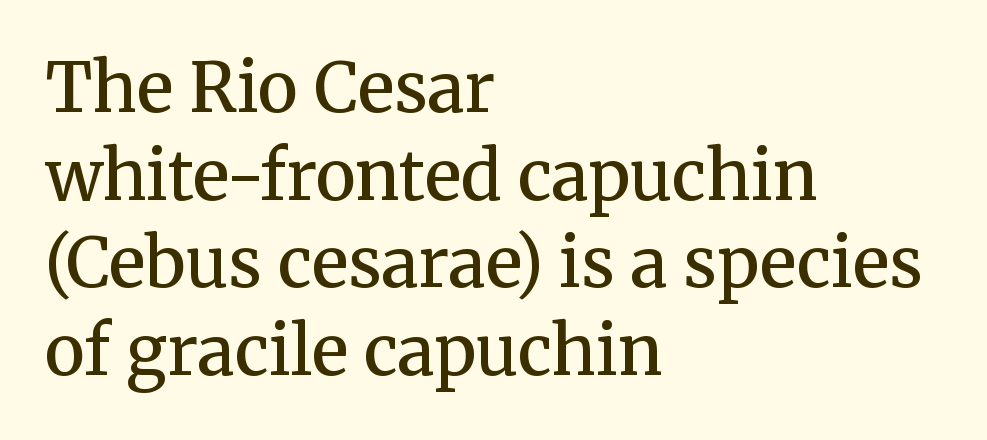
The rendering uses natural spacing where letterforms have individual widths. Tall strokes in this sample are plumb rather than angled. Has an underline been added? It has not. Are there feet on the stems? There are — it's a serif.
